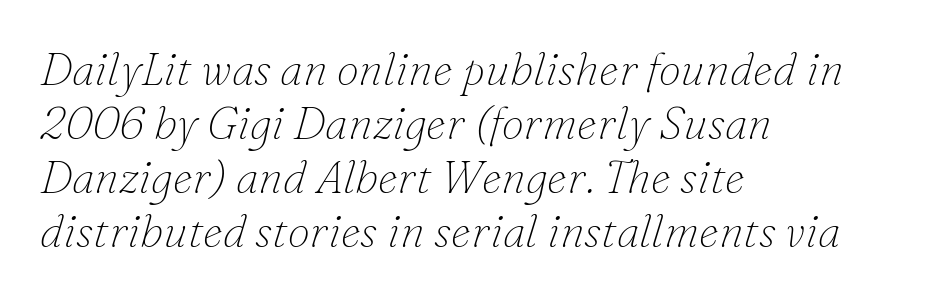
Q: Is the text bold? A: No.
Q: Is the text italic (slanted)? A: Yes, it leans right by about 16 degrees.
Q: Is the typeface a serif or a sans-serif typeface? A: Serif.
Q: Is the text underlined? A: No.
Q: How is the paragraph aligned? A: Left-aligned.
Q: Is the spacing between letters normal or unusually wide? A: Normal.
Q: Width (condensed, normal, or wide)? A: Normal.
Q: Stroke contrast? A: Low.
Q: x-height? A: Small.
Q: Monospaced? A: No.
